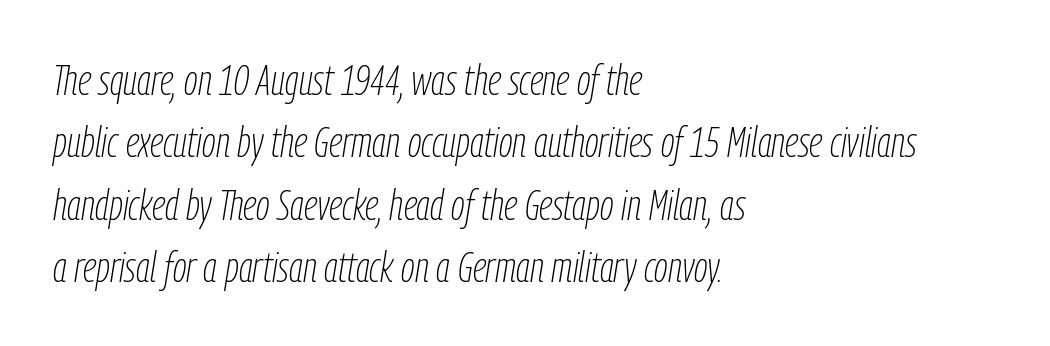
The image shows 43 px thin, condensed type, italic (leaning right); set left-aligned, normal line spacing (1.45x), normal letter spacing, not underlined; low stroke contrast and a medium x-height.
